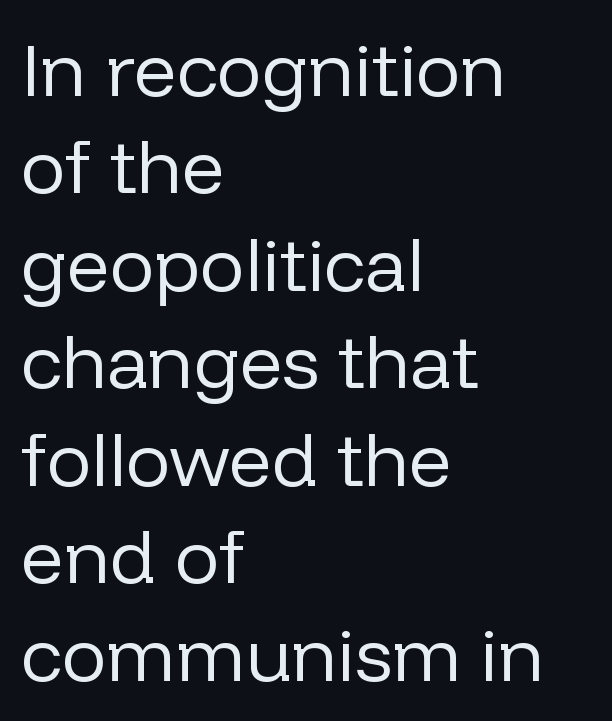
Reading down the block, your eye returns to a fixed left position each line. The typesetting does not lean heavy: it is not bold. Observe the absence of serifs on each vertical stroke in this sample. Quick note: underline off. The passage shown is typed in a proportional face where columns would drift. Is there much room between lines? A standard amount, neither cramped nor airy.
